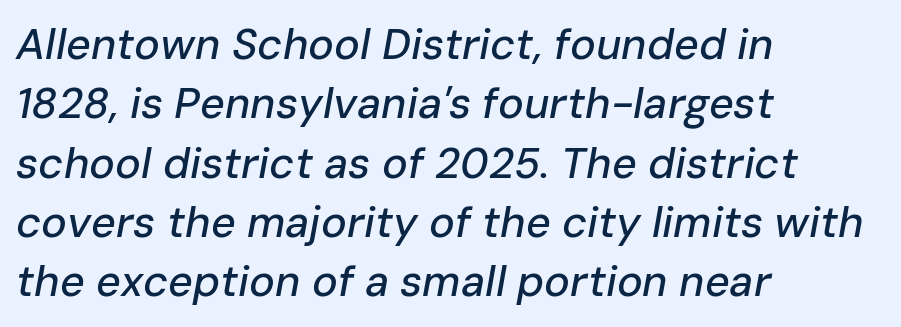
{"italic": "yes", "lean": "right", "slant_degrees": 10, "width": "normal", "stroke_contrast": "low", "x_height": "medium", "monospaced": "no", "underline": "no", "align": "left", "line_spacing": "normal", "line_spacing_ratio": 1.38, "letter_spacing": "normal", "letter_spacing_em": 0.0, "glyph_px": 43}
